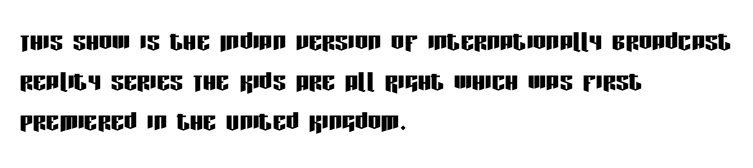
The image shows 33 px condensed sans-serif type, upright; set left-aligned, line spacing 1.21x, normal letter spacing, not underlined; low stroke contrast and a large x-height.
